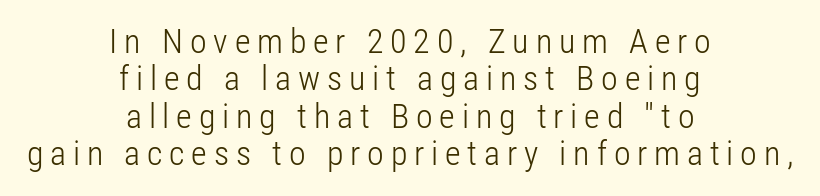
Spacing verdict: proportional, widths tailored to each character. When letters stand straight like this, we call the style roman or upright. The face used here is rendered with a markedly widened letterfit. A typesetter would label this face a sans. Unbolded letterforms with no extra heft. Neither beginnings nor endings align; midpoints do.
